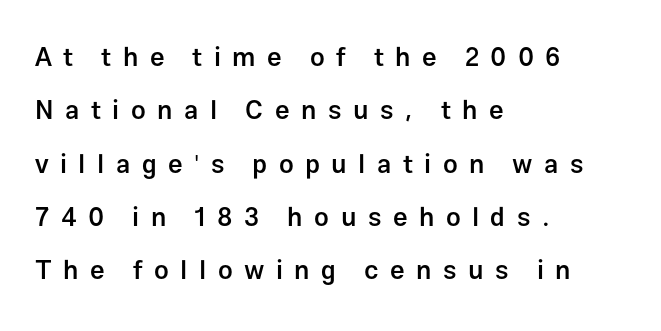
In CSS terms this would be text-align: left. The passage shown is semibold, sitting just below true bold. Does extra space separate the letters? Yes, quite a lot of it. Italic: no, the glyphs are upright roman. A great deal of white space separates one row of letters from the next. Type without underlining.
